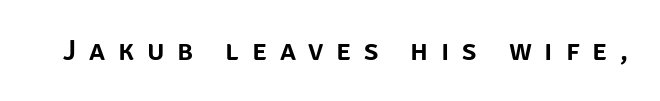
Q: Is the text italic (slanted)? A: No, it is upright.
Q: Is the typeface a serif or a sans-serif typeface? A: Sans-serif.
Q: Is the text underlined? A: No.
Q: Is the spacing between letters normal or unusually wide? A: Unusually wide.
Q: Width (condensed, normal, or wide)? A: Normal.
Q: Stroke contrast? A: Low.
Q: x-height? A: Large.
Q: Monospaced? A: No.
